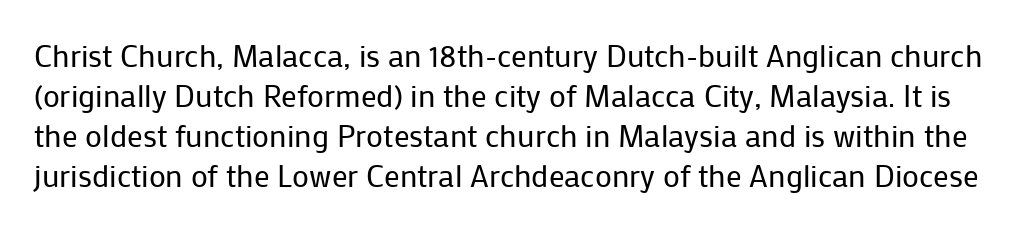
Q: Is the text bold? A: No.
Q: Is the text italic (slanted)? A: No, it is upright.
Q: Is the typeface a serif or a sans-serif typeface? A: Sans-serif.
Q: Is the text underlined? A: No.
Q: Is the spacing between letters normal or unusually wide? A: Normal.
Q: Is the spacing between lines tight, normal or loose? A: Normal.
Q: Width (condensed, normal, or wide)? A: Normal.
Q: Stroke contrast? A: Low.
Q: x-height? A: Medium.
Q: Monospaced? A: No.
